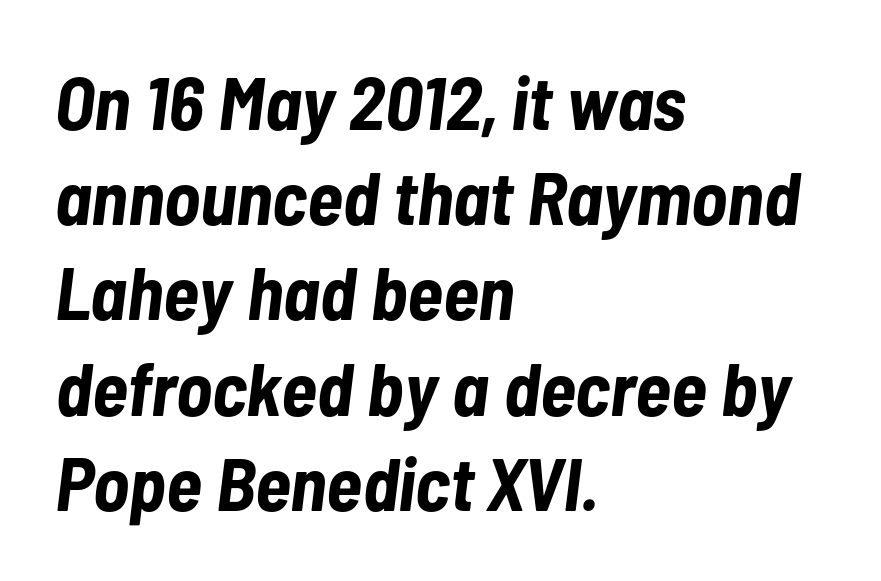
{"italic": "yes", "lean": "right", "slant_degrees": 7, "bold": "yes", "weight": "bold", "width": "condensed", "stroke_contrast": "low", "x_height": "medium", "monospaced": "no", "underline": "no", "align": "left", "line_spacing": "normal", "line_spacing_ratio": 1.27, "letter_spacing": "normal", "letter_spacing_em": 0.0, "glyph_px": 75}
